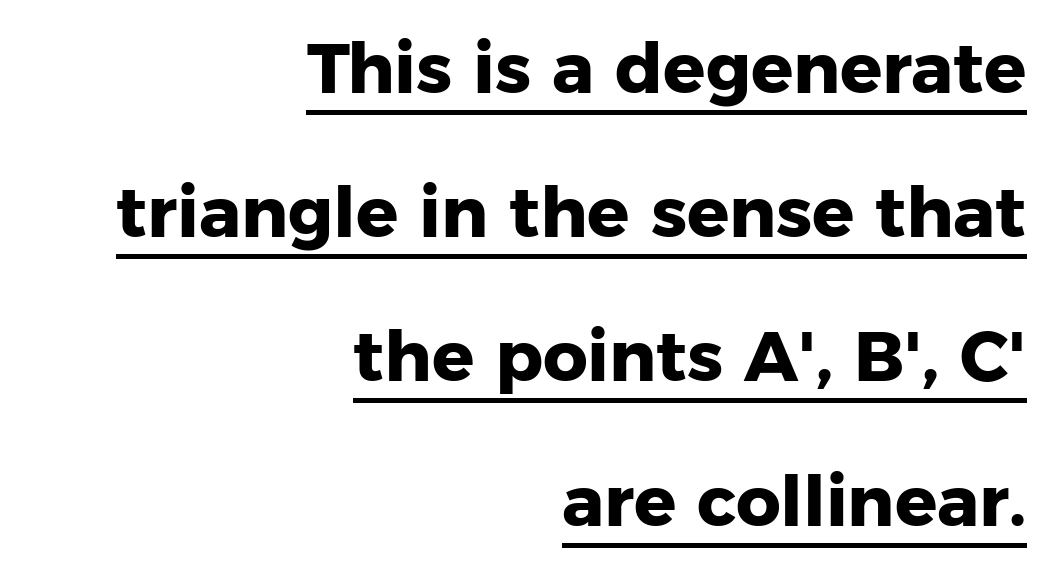
{"serif": "no", "italic": "no", "bold": "yes", "weight": "heavy", "width": "normal", "stroke_contrast": "low", "x_height": "medium", "monospaced": "no", "underline": "yes", "align": "right", "line_spacing": "loose", "line_spacing_ratio": 2.06, "letter_spacing": "normal", "letter_spacing_em": 0.0, "glyph_px": 70}
